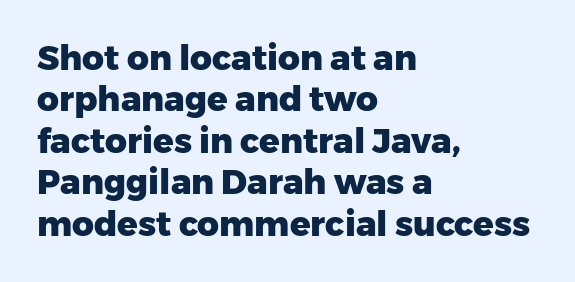
The image shows 34 px heavy sans-serif type, upright; set left-aligned, line spacing 1.22x, normal letter spacing, not underlined; low stroke contrast and a medium x-height.
